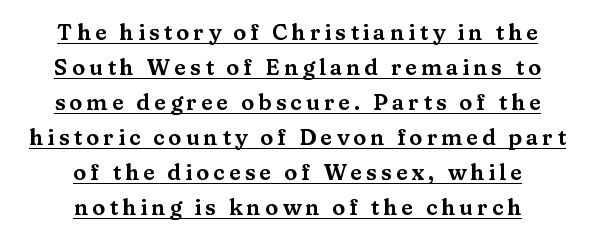
{"italic": "no", "underline": "yes", "align": "center", "line_spacing": "normal", "line_spacing_ratio": 1.59, "glyph_px": 22}
